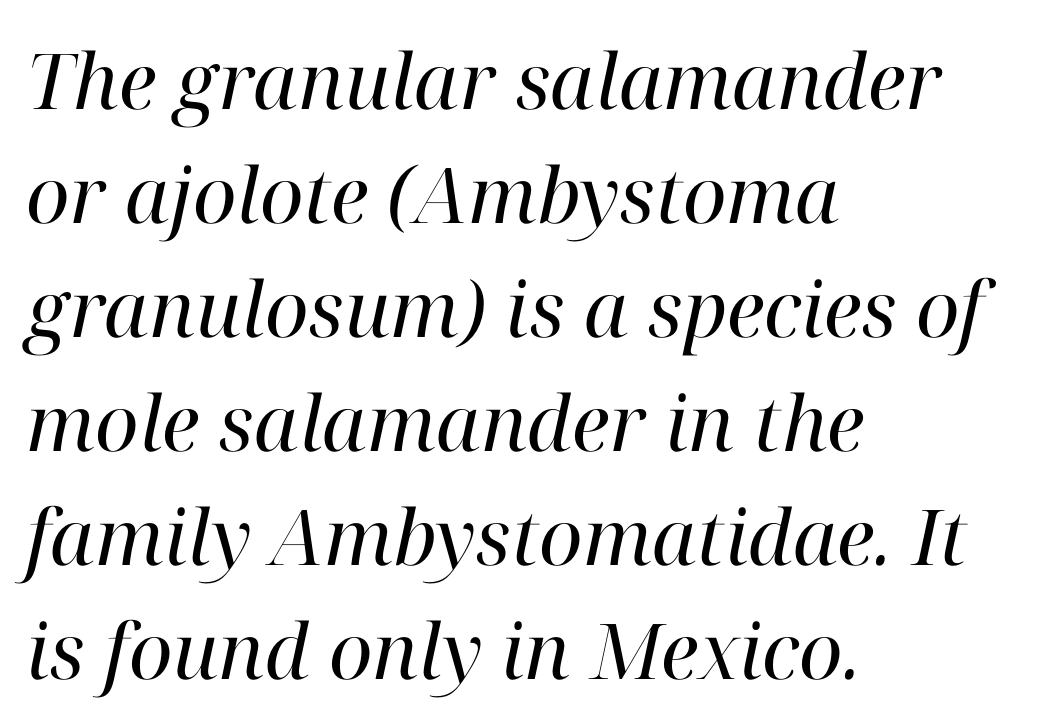
{"serif": "yes", "italic": "yes", "lean": "right", "slant_degrees": 12, "bold": "no", "weight": "regular", "width": "normal", "stroke_contrast": "high", "x_height": "medium", "monospaced": "no", "underline": "no", "align": "left", "line_spacing": "normal", "line_spacing_ratio": 1.48, "letter_spacing": "normal", "letter_spacing_em": 0.0, "glyph_px": 77}
